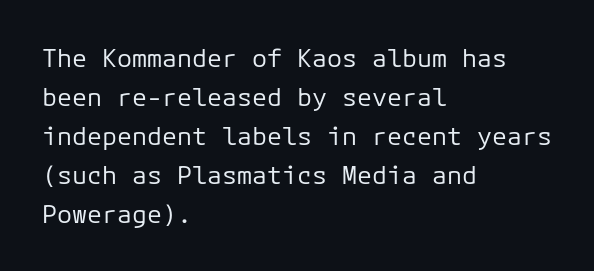
{"italic": "no", "bold": "no", "underline": "no", "align": "left", "line_spacing": "normal", "line_spacing_ratio": 1.56, "letter_spacing": "normal", "letter_spacing_em": 0.0, "glyph_px": 25}
